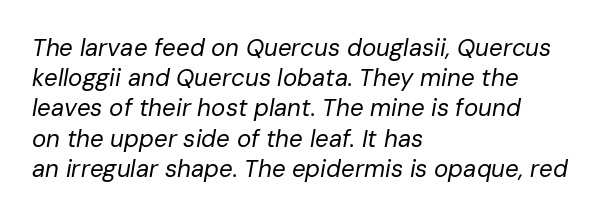
Q: Is the text bold? A: No.
Q: Is the text italic (slanted)? A: Yes, it leans right by about 10 degrees.
Q: Is the text underlined? A: No.
Q: How is the paragraph aligned? A: Left-aligned.
Q: Is the spacing between letters normal or unusually wide? A: Normal.
Q: Is the spacing between lines tight, normal or loose? A: Normal.
